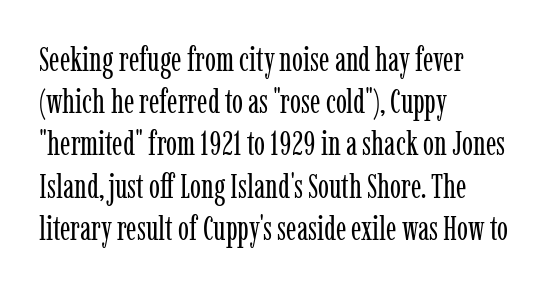
Note the varied advance widths — an 'i' is clearly narrower than an 'm'. Tracking value appears to be zero — textbook default spacing. A light-to-regular cut is what we see here. Line beginnings align vertically; line endings do not. Line spacing here is normal. Only glyphs here, with clear space below each row.
